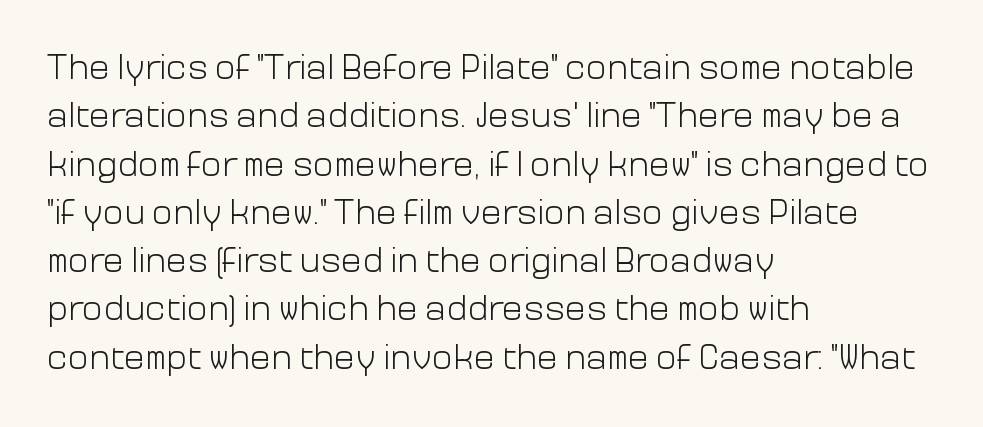
{"serif": "no", "italic": "no", "bold": "no", "weight": "light", "width": "normal", "stroke_contrast": "low", "x_height": "medium", "monospaced": "no", "underline": "no", "align": "left", "line_spacing": "normal", "line_spacing_ratio": 1.38, "letter_spacing": "normal", "letter_spacing_em": 0.0, "glyph_px": 35}
